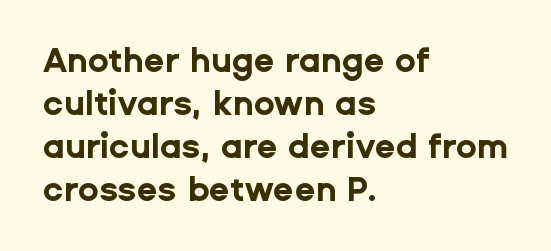
Every character sits straight up, as roman type does. Looks like regular typesetting: each glyph gets only the width it needs. Left-aligned paragraph, ragged on the right. Are there feet on the stems? There aren't — it's a sans. You'd pick this weight for a headline — it's a proper bold.
